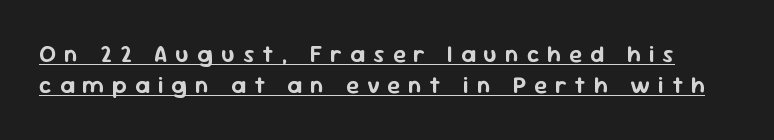
{"italic": "no", "underline": "yes", "line_spacing": "normal", "line_spacing_ratio": 1.36, "letter_spacing": "wide", "letter_spacing_em": 0.36, "glyph_px": 23}
